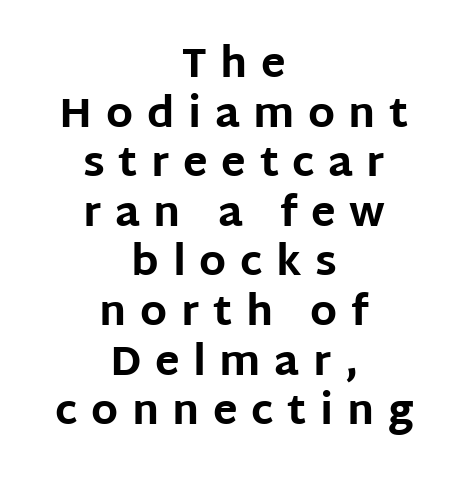
The image shows 41 px bold sans-serif type, upright; set centered, line spacing 1.21x, unusually wide letter spacing (+0.33 em), not underlined; low stroke contrast and a large x-height.
